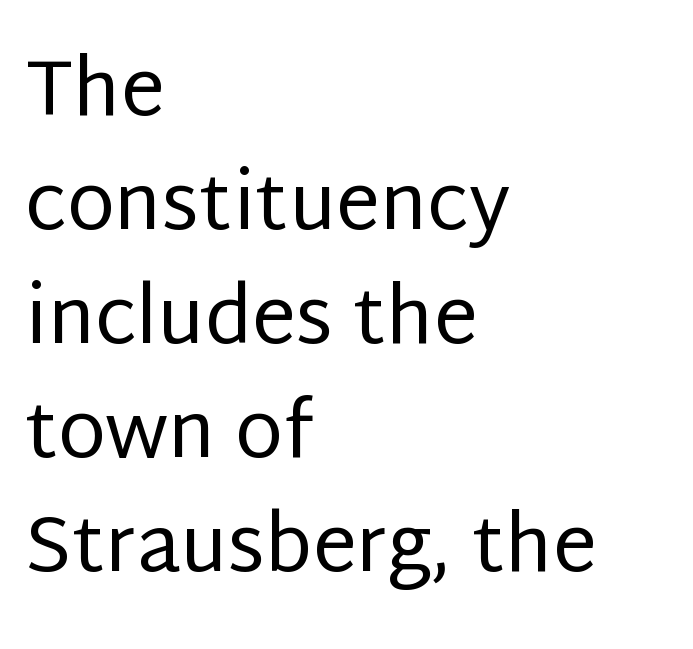
The image shows 78 px regular-weight sans-serif type, upright; set left-aligned, normal line spacing (1.46x), normal letter spacing, not underlined; low stroke contrast and a large x-height.
